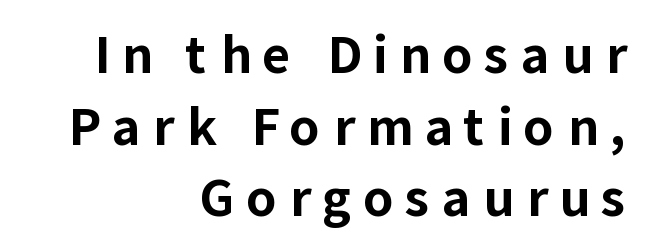
Q: Is the text bold? A: Yes.
Q: Is the text italic (slanted)? A: No, it is upright.
Q: Is the typeface a serif or a sans-serif typeface? A: Sans-serif.
Q: Is the text underlined? A: No.
Q: How is the paragraph aligned? A: Right-aligned.
Q: Is the spacing between letters normal or unusually wide? A: Unusually wide.
Q: Is the spacing between lines tight, normal or loose? A: Normal.
Q: Width (condensed, normal, or wide)? A: Normal.
Q: Stroke contrast? A: Low.
Q: x-height? A: Medium.
Q: Monospaced? A: No.
